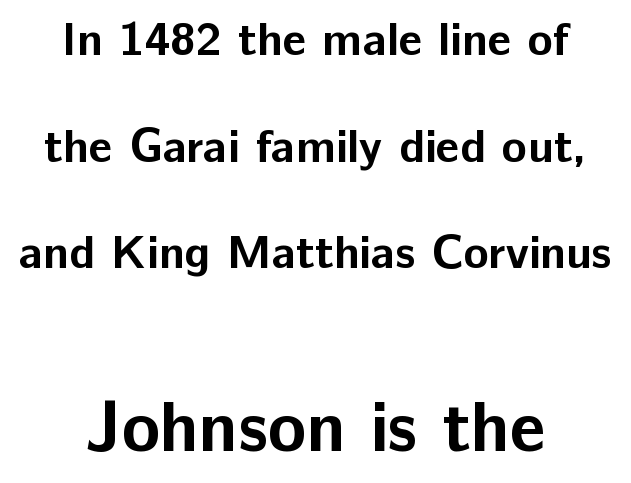
{"serif": "no", "italic": "no", "bold": "yes", "weight": "bold", "width": "normal", "stroke_contrast": "low", "x_height": "medium", "monospaced": "no", "underline": "no", "align": "center", "line_spacing": "loose", "line_spacing_ratio": 2.27, "letter_spacing": "normal", "letter_spacing_em": 0.0, "larger_block": "second", "size_ratio": 1.51, "glyph_px": 71}
